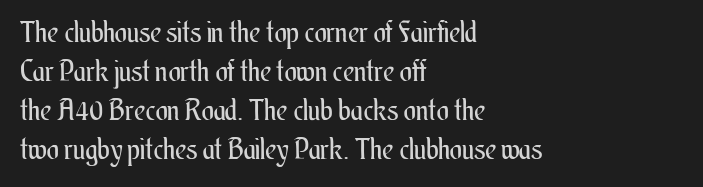
Is this a fixed-width face? No — the glyphs have proportional, varying widths. Quick note: interline space is typical. The glyphs are unaccompanied by any horizontal stroke below them. Every row of glyphs begins at an identical x-position on the left.
